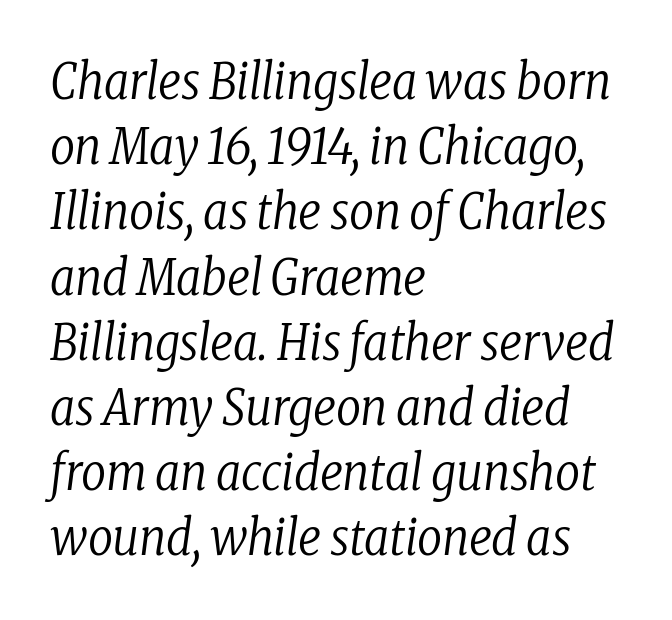
{"serif": "yes", "italic": "yes", "lean": "right", "slant_degrees": 8, "bold": "no", "weight": "regular", "width": "condensed", "stroke_contrast": "low", "x_height": "medium", "monospaced": "no", "underline": "no", "align": "left", "line_spacing": "normal", "line_spacing_ratio": 1.33, "letter_spacing": "normal", "letter_spacing_em": 0.0, "glyph_px": 49}
